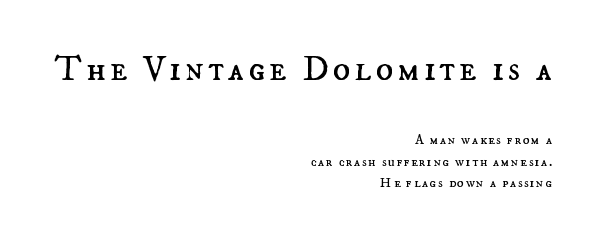
{"italic": "no", "bold": "no", "weight": "regular", "width": "normal", "stroke_contrast": "medium", "x_height": "small", "monospaced": "no", "underline": "no", "align": "right", "line_spacing": "normal", "line_spacing_ratio": 1.54, "larger_block": "first", "size_ratio": 2.57, "glyph_px": 36}
